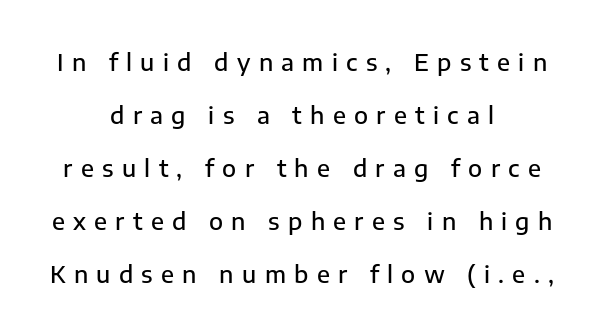
{"italic": "no", "bold": "semi", "underline": "no", "align": "center", "line_spacing": "loose", "line_spacing_ratio": 2.3, "letter_spacing": "wide", "letter_spacing_em": 0.36, "glyph_px": 23}
